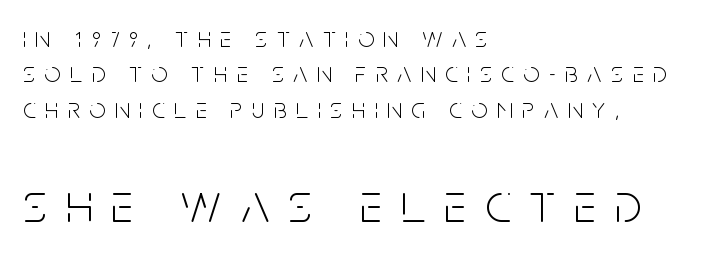
The image shows 56 px light, condensed sans-serif type, upright; set left-aligned, normal line spacing (1.26x), unusually wide letter spacing (+0.34 em), not underlined; the second (bottom) block is 2.0x larger; low stroke contrast and a large x-height.
